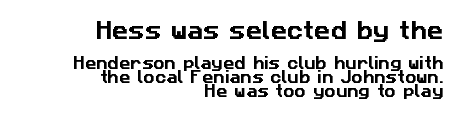
The image shows 20 px text type; set right-aligned, tight line spacing (0.99x), normal letter spacing, not underlined; the first (top) block is 1.43x larger.
